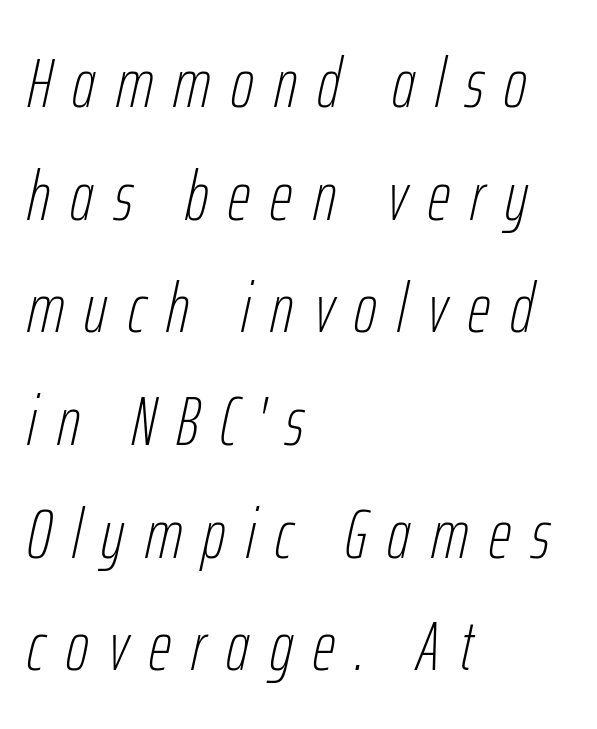
The image shows 70 px thin, condensed type, italic (leaning right); set left-aligned, normal line spacing (1.61x), unusually wide letter spacing (+0.29 em), not underlined; low stroke contrast and a medium x-height.
